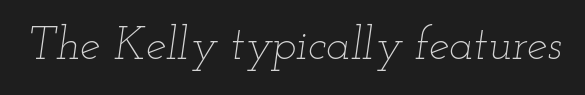
Has an underline been added? It has not. Bold? No — there's no thickening of the strokes. Quick note: italic. Note the varied advance widths — an 'i' is clearly narrower than an 'm'.
